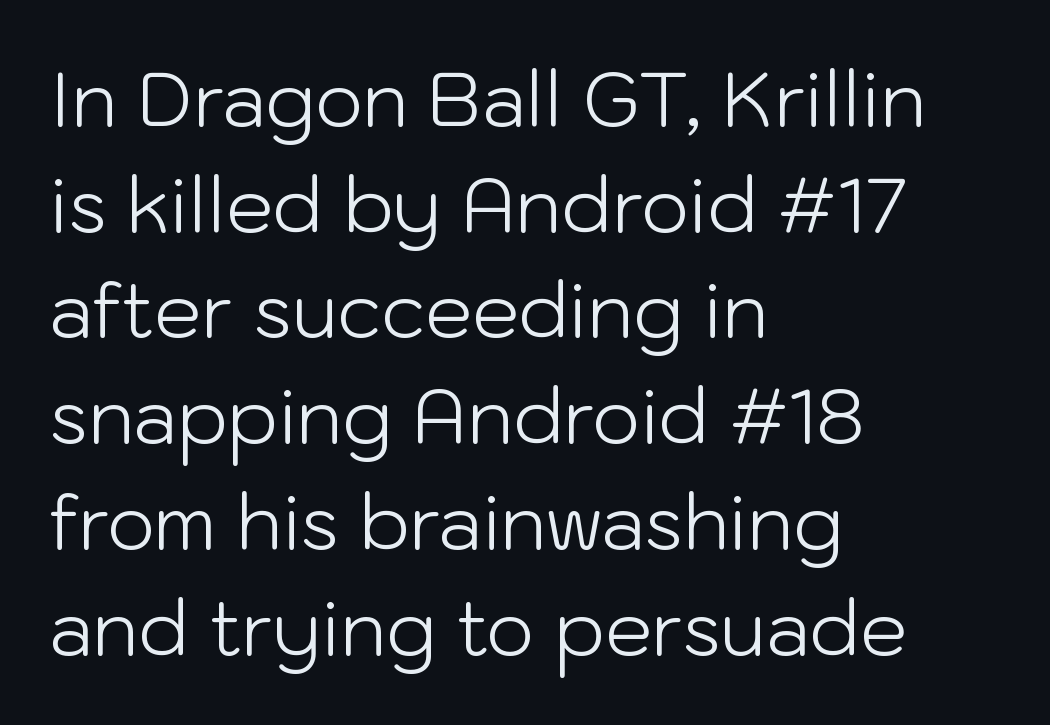
{"serif": "no", "italic": "no", "bold": "no", "weight": "light", "width": "normal", "stroke_contrast": "low", "x_height": "medium", "monospaced": "no", "underline": "no", "align": "left", "line_spacing": "normal", "line_spacing_ratio": 1.41, "letter_spacing": "normal", "letter_spacing_em": 0.0, "glyph_px": 75}
